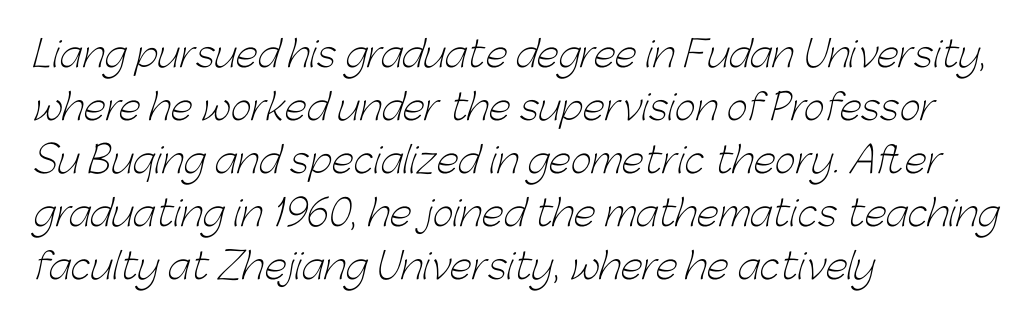
{"serif": "no", "bold": "no", "weight": "light", "width": "normal", "stroke_contrast": "low", "x_height": "medium", "monospaced": "no", "underline": "no", "align": "left", "line_spacing": "normal", "line_spacing_ratio": 1.47, "letter_spacing": "normal", "letter_spacing_em": 0.0, "glyph_px": 36}
